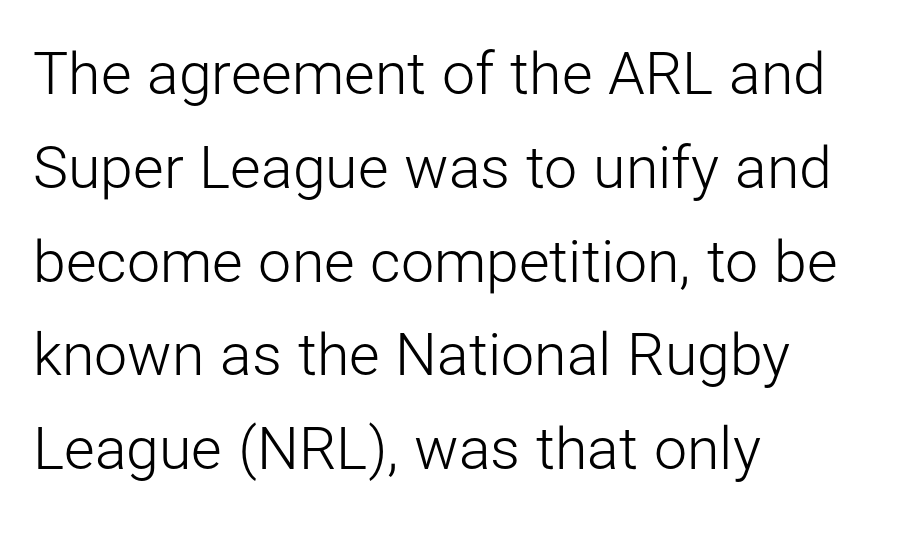
{"serif": "no", "italic": "no", "bold": "no", "weight": "light", "width": "normal", "stroke_contrast": "low", "x_height": "medium", "monospaced": "no", "underline": "no", "align": "left", "line_spacing": "normal", "line_spacing_ratio": 1.59, "letter_spacing": "normal", "letter_spacing_em": 0.0, "glyph_px": 59}
